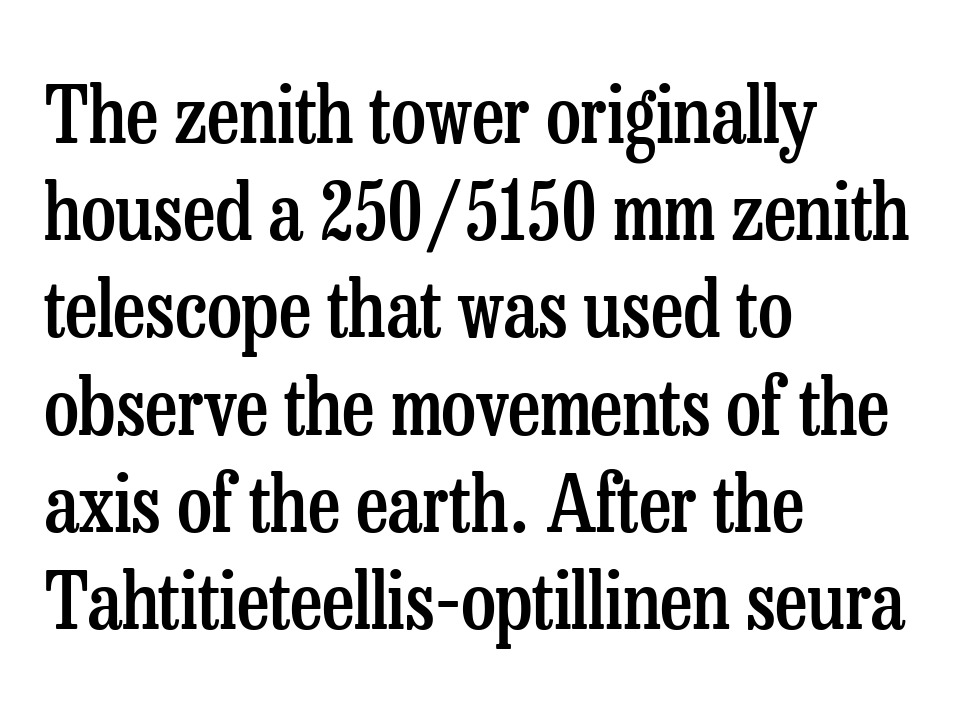
Q: Is the text bold? A: Semi-bold.
Q: Is the text italic (slanted)? A: No, it is upright.
Q: Is the typeface a serif or a sans-serif typeface? A: Serif.
Q: Is the text underlined? A: No.
Q: How is the paragraph aligned? A: Left-aligned.
Q: Is the spacing between letters normal or unusually wide? A: Normal.
Q: Width (condensed, normal, or wide)? A: Condensed.
Q: Stroke contrast? A: Low.
Q: x-height? A: Medium.
Q: Monospaced? A: No.
